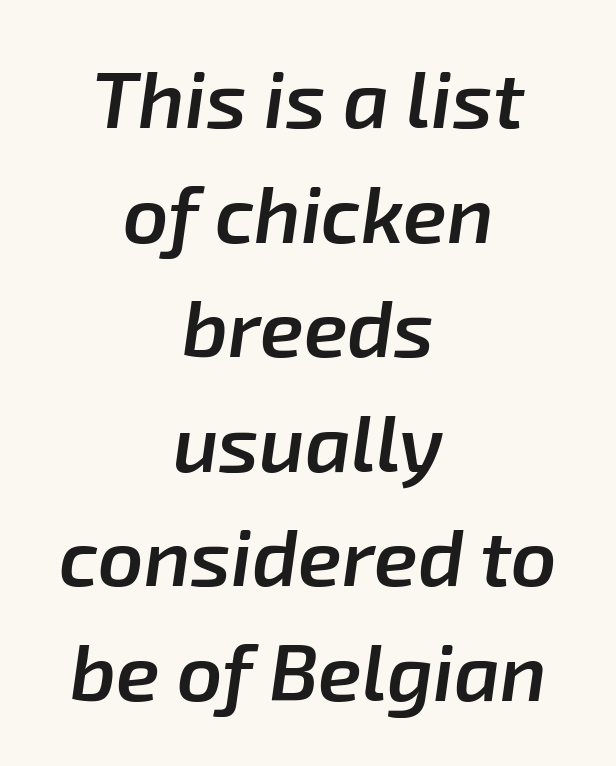
Q: Is the text bold? A: Semi-bold.
Q: Is the text italic (slanted)? A: Yes, it leans right by about 8 degrees.
Q: Is the text underlined? A: No.
Q: How is the paragraph aligned? A: Centered.
Q: Is the spacing between letters normal or unusually wide? A: Normal.
Q: Is the spacing between lines tight, normal or loose? A: Normal.
Q: Width (condensed, normal, or wide)? A: Normal.
Q: Stroke contrast? A: Low.
Q: x-height? A: Medium.
Q: Monospaced? A: No.
